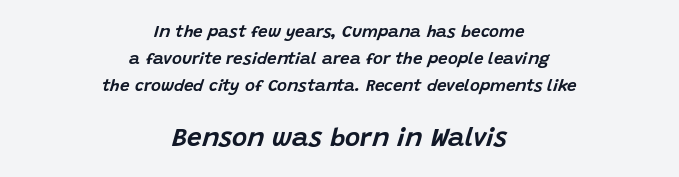
Style check: oblique. Look at the tracking — it's just the regular setting, nothing added. This rendering features lettering with no underline. Honestly, the row spacing looks completely unremarkable. Larger block? The one below; the one above is distinctly smaller.
